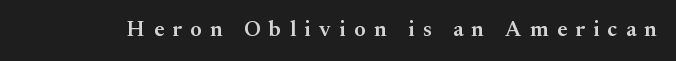
How are the letters spaced? Widely, with obvious added tracking. This rendering features lettering with no underline. Typographic density is moderately raised because the face is semibold. The font's upright variant was chosen for this text.
